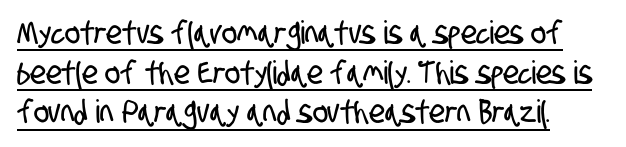
{"serif": "no", "width": "condensed", "stroke_contrast": "low", "x_height": "large", "monospaced": "no", "underline": "yes", "line_spacing_ratio": 1.24, "letter_spacing": "normal", "letter_spacing_em": 0.0, "glyph_px": 32}
